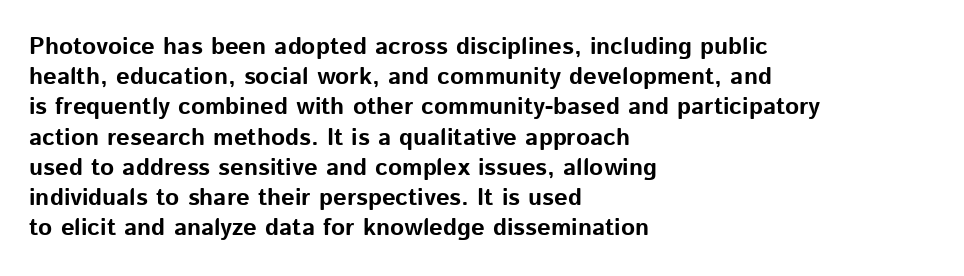
The image shows 24 px bold type, upright; set left-aligned, normal line spacing (1.26x), normal letter spacing, not underlined.
